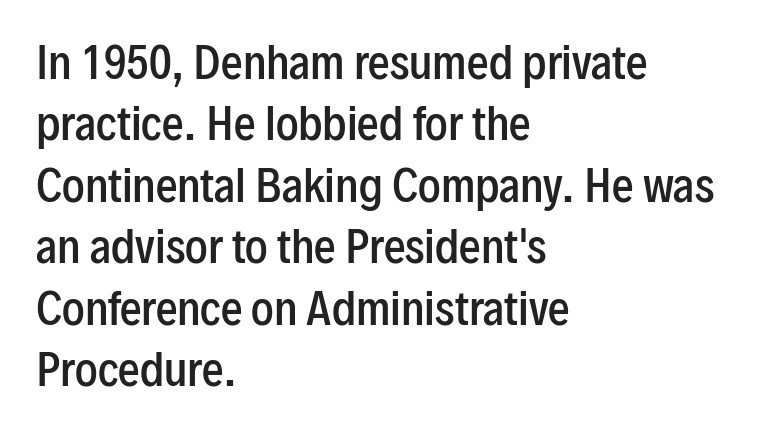
Regular leading. Character widths vary here, with narrow letters taking less room than wide ones. Typesetter's note: demi weight, one step under bold. One-word summary of the alignment: left.
